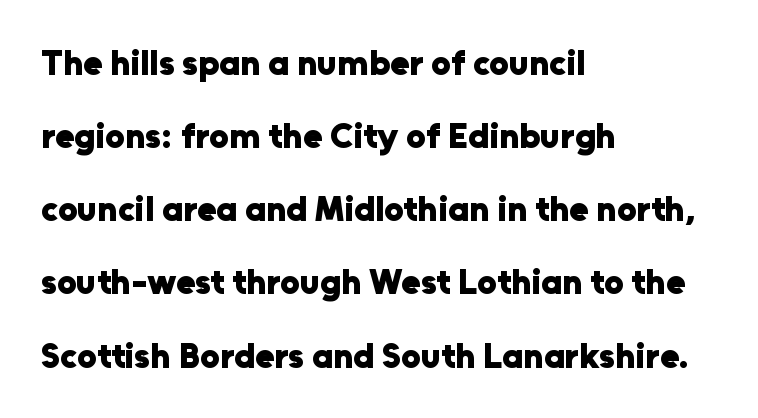
{"serif": "no", "italic": "no", "bold": "yes", "weight": "heavy", "width": "normal", "stroke_contrast": "low", "x_height": "medium", "monospaced": "no", "underline": "no", "align": "left", "line_spacing": "loose", "line_spacing_ratio": 2.09, "letter_spacing": "normal", "letter_spacing_em": 0.0, "glyph_px": 35}
